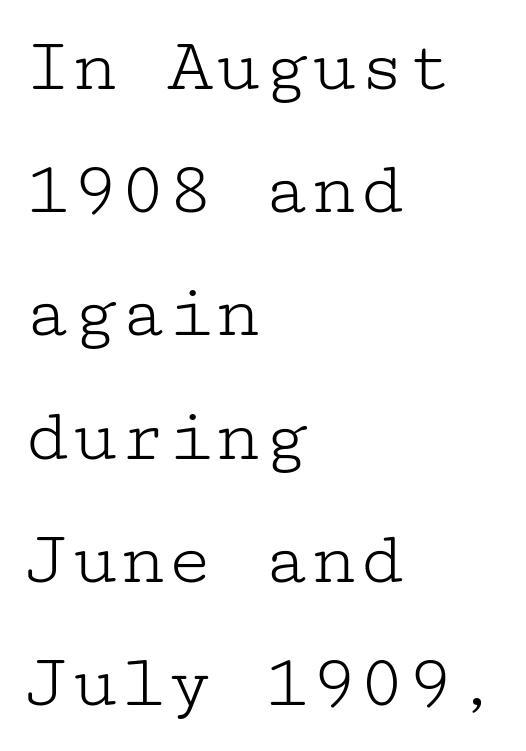
The image shows 79 px light, wide serif type, upright; set left-aligned, normal line spacing (1.56x), normal letter spacing, not underlined; low stroke contrast and a medium x-height.
